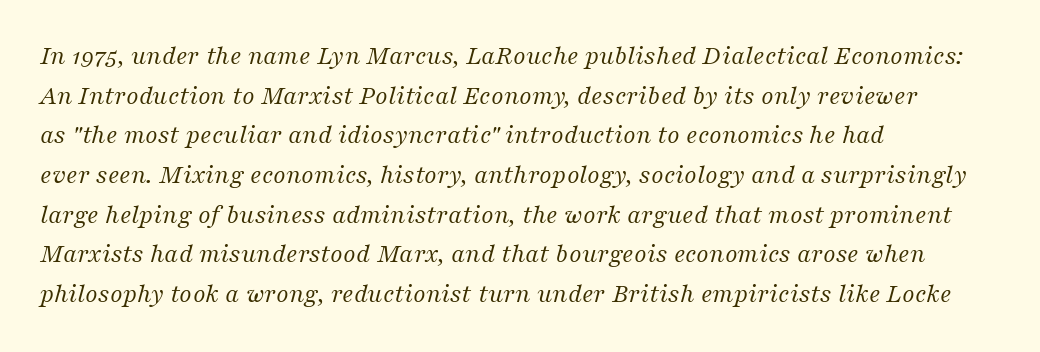
Q: Is the text bold? A: No.
Q: Is the text italic (slanted)? A: Yes, it leans right by about 16 degrees.
Q: Is the text underlined? A: No.
Q: How is the paragraph aligned? A: Left-aligned.
Q: Is the spacing between letters normal or unusually wide? A: Normal.
Q: Is the spacing between lines tight, normal or loose? A: Normal.
